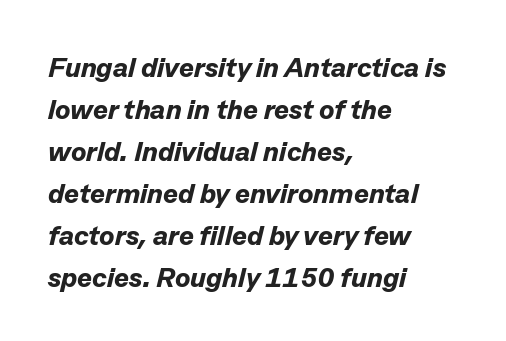
The image shows 28 px bold type, italic (leaning right); set left-aligned, normal line spacing (1.5x), normal letter spacing, not underlined; low stroke contrast and a medium x-height.
